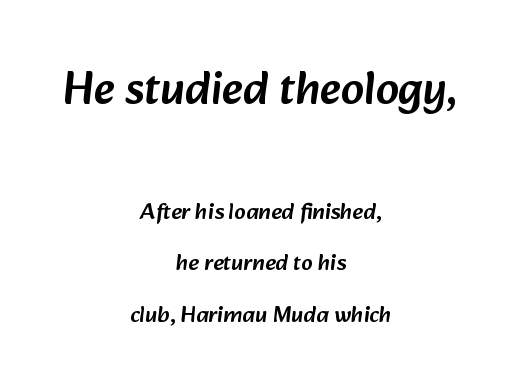
Q: Is the typeface a serif or a sans-serif typeface? A: Sans-serif.
Q: Is the text underlined? A: No.
Q: How is the paragraph aligned? A: Centered.
Q: Is the spacing between letters normal or unusually wide? A: Normal.
Q: Is the spacing between lines tight, normal or loose? A: Loose.
Q: Which block of text is set in a larger size, the first (top) or the second (bottom)? A: The first (top) one.
Q: Width (condensed, normal, or wide)? A: Normal.
Q: Stroke contrast? A: Low.
Q: x-height? A: Medium.
Q: Monospaced? A: No.
